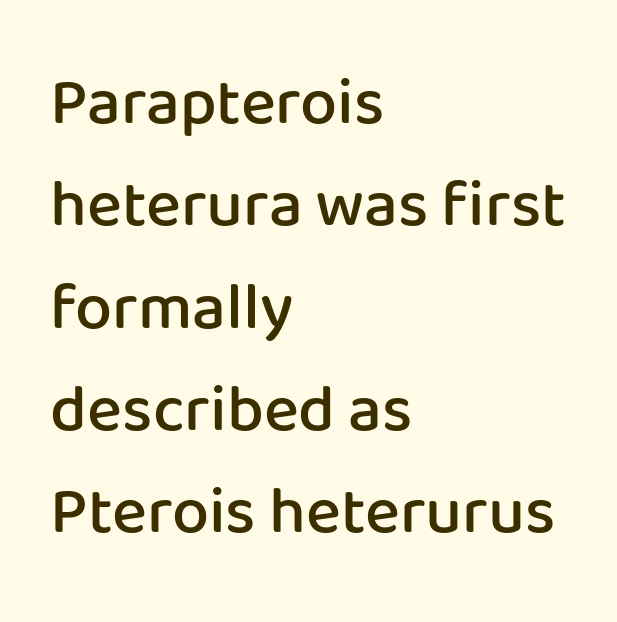
{"serif": "no", "italic": "no", "bold": "semi", "weight": "semibold", "width": "normal", "stroke_contrast": "low", "x_height": "medium", "monospaced": "no", "underline": "no", "align": "left", "line_spacing": "normal", "line_spacing_ratio": 1.55, "letter_spacing": "normal", "letter_spacing_em": 0.0, "glyph_px": 66}
